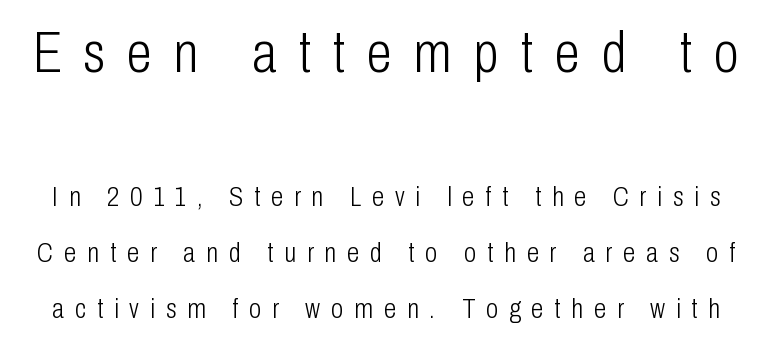
Q: Is the text bold? A: No.
Q: Is the text italic (slanted)? A: No, it is upright.
Q: Is the typeface a serif or a sans-serif typeface? A: Sans-serif.
Q: Is the text underlined? A: No.
Q: Is the spacing between letters normal or unusually wide? A: Unusually wide.
Q: Is the spacing between lines tight, normal or loose? A: Loose.
Q: Which block of text is set in a larger size, the first (top) or the second (bottom)? A: The first (top) one.
Q: Width (condensed, normal, or wide)? A: Condensed.
Q: Stroke contrast? A: Low.
Q: x-height? A: Medium.
Q: Monospaced? A: No.
